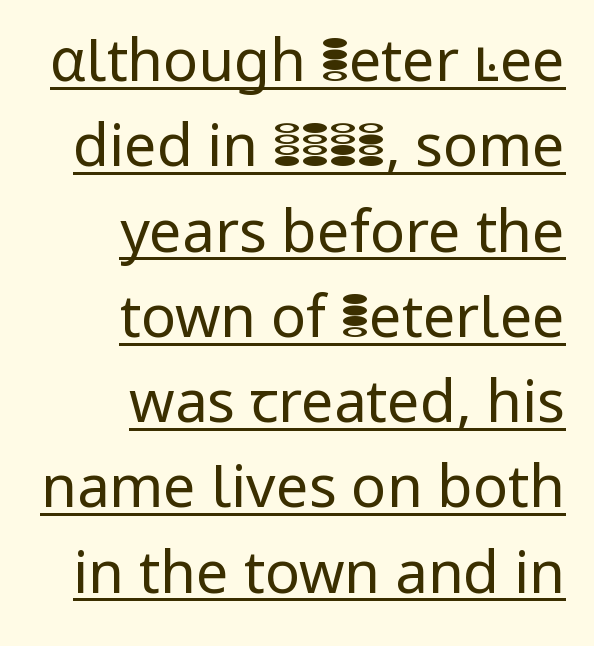
{"serif": "no", "italic": "no", "bold": "no", "weight": "regular", "width": "normal", "stroke_contrast": "low", "x_height": "medium", "monospaced": "no", "underline": "yes", "align": "right", "line_spacing": "normal", "line_spacing_ratio": 1.47, "letter_spacing": "normal", "letter_spacing_em": 0.0, "glyph_px": 58}
